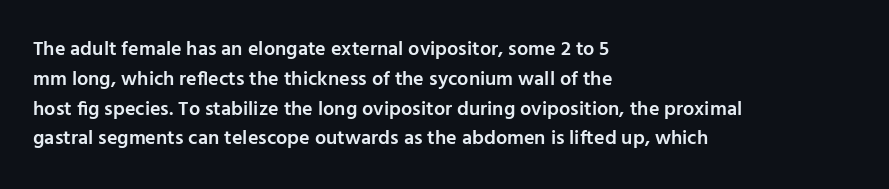
The image shows 20 px text type, upright; set left-aligned, normal line spacing (1.49x), normal letter spacing, not underlined.
